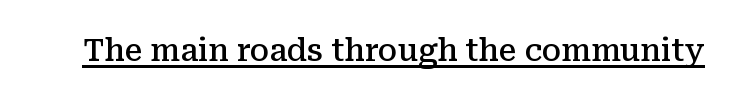
{"serif": "yes", "italic": "no", "bold": "semi", "weight": "semibold", "width": "normal", "stroke_contrast": "medium", "x_height": "medium", "monospaced": "no", "underline": "yes", "letter_spacing": "normal", "letter_spacing_em": 0.0, "glyph_px": 30}
